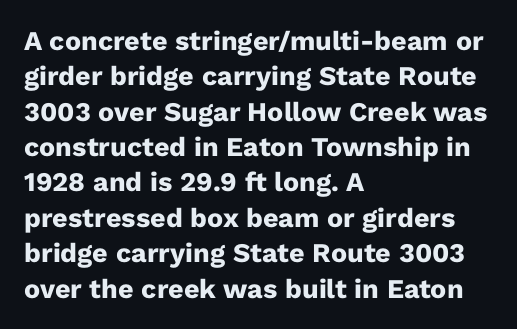
A clean baseline with only descenders dipping below it. These lines stack with their left ends in a neat column. Regular leading. Pretty heavy lettering here — definitely bold. Does extra space separate the letters? No, they use regular spacing.
